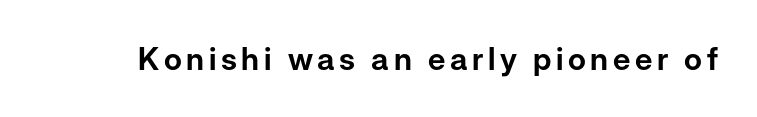
The image shows 31 px sans-serif type, upright; set not underlined; low stroke contrast and a medium x-height.
